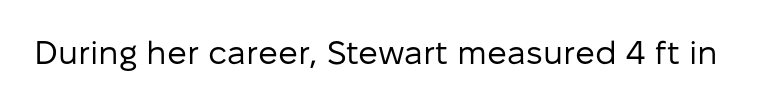
What stands out about the letter spacing? Nothing — it is the standard amount. Quick note: not italic, upright. Just letters on the line, the space beneath them empty. This is not heavy type; no bold has been used. Grotesque or geometric, the face here clearly has no serifs.
